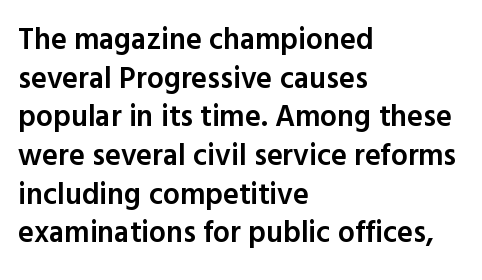
These lines are rendered in a variable-pitch font. The paragraph shown leans on its left margin. The type sits square on the baseline with zero lean. Honestly, the letter spacing is just normal — you wouldn't notice it. Examine the stroke ends and you'll find no serifs. A bit beefed up — I'd call it semibold rather than bold.
